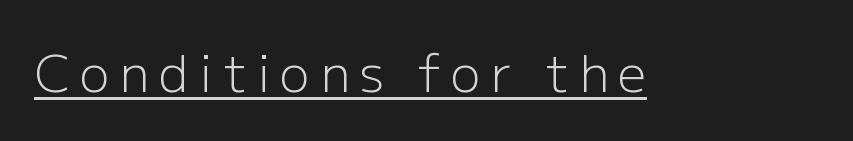
Q: Is the text bold? A: No.
Q: Is the text italic (slanted)? A: No, it is upright.
Q: Is the typeface a serif or a sans-serif typeface? A: Sans-serif.
Q: Is the text underlined? A: Yes.
Q: Is the spacing between letters normal or unusually wide? A: Unusually wide.
Q: Width (condensed, normal, or wide)? A: Normal.
Q: Stroke contrast? A: Low.
Q: x-height? A: Medium.
Q: Monospaced? A: No.
